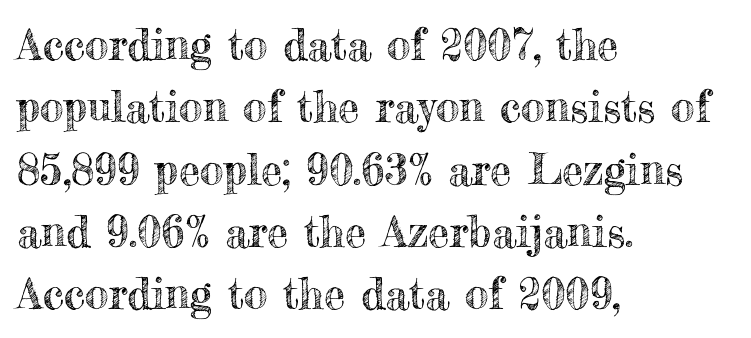
Q: Is the text italic (slanted)? A: No, it is upright.
Q: Is the text underlined? A: No.
Q: How is the paragraph aligned? A: Left-aligned.
Q: Is the spacing between letters normal or unusually wide? A: Normal.
Q: Is the spacing between lines tight, normal or loose? A: Normal.
Q: Width (condensed, normal, or wide)? A: Normal.
Q: x-height? A: Small.
Q: Monospaced? A: No.
